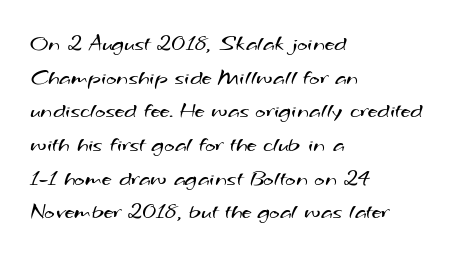
Q: Is the text bold? A: No.
Q: Is the text underlined? A: No.
Q: How is the paragraph aligned? A: Left-aligned.
Q: Is the spacing between letters normal or unusually wide? A: Normal.
Q: Is the spacing between lines tight, normal or loose? A: Normal.
